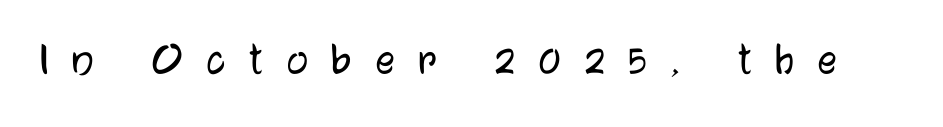
Q: Is the text italic (slanted)? A: No, it is upright.
Q: Is the typeface a serif or a sans-serif typeface? A: Sans-serif.
Q: Is the text underlined? A: No.
Q: Is the spacing between letters normal or unusually wide? A: Unusually wide.
Q: Width (condensed, normal, or wide)? A: Normal.
Q: Stroke contrast? A: Low.
Q: x-height? A: Medium.
Q: Monospaced? A: No.
